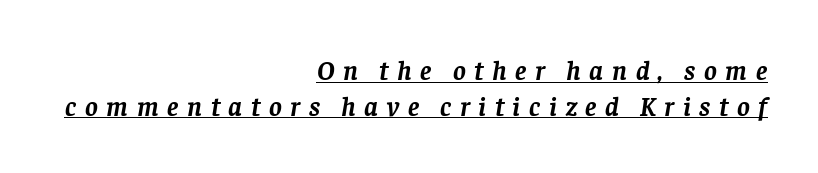
{"italic": "yes", "lean": "right", "slant_degrees": 8, "bold": "yes", "underline": "yes", "align": "right", "line_spacing": "normal", "line_spacing_ratio": 1.32, "letter_spacing": "wide", "letter_spacing_em": 0.32, "glyph_px": 27}
